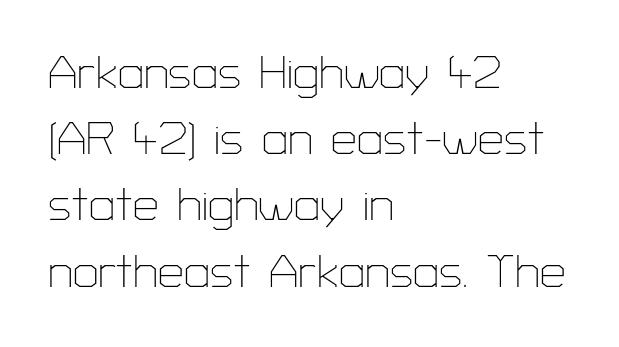
{"serif": "no", "italic": "no", "bold": "no", "weight": "thin", "width": "normal", "stroke_contrast": "low", "x_height": "medium", "monospaced": "no", "underline": "no", "align": "left", "line_spacing": "normal", "line_spacing_ratio": 1.44, "letter_spacing": "normal", "letter_spacing_em": 0.0, "glyph_px": 46}
